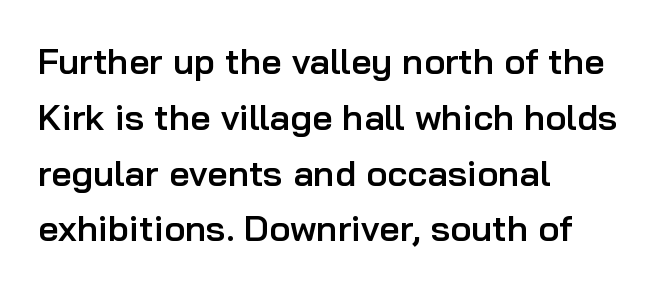
Q: Is the text bold? A: Semi-bold.
Q: Is the text italic (slanted)? A: No, it is upright.
Q: Is the typeface a serif or a sans-serif typeface? A: Sans-serif.
Q: Is the text underlined? A: No.
Q: How is the paragraph aligned? A: Left-aligned.
Q: Is the spacing between letters normal or unusually wide? A: Normal.
Q: Is the spacing between lines tight, normal or loose? A: Normal.
Q: Width (condensed, normal, or wide)? A: Normal.
Q: Stroke contrast? A: Low.
Q: x-height? A: Medium.
Q: Monospaced? A: No.
